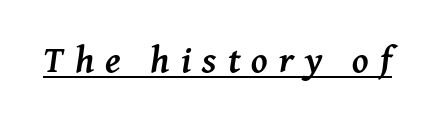
A typesetter would call this heavily tracked-out type. The face used here has a pronounced slope to its letters. Weight: bold. The letters carry serifs — small finishing strokes at the ends of their stems.
